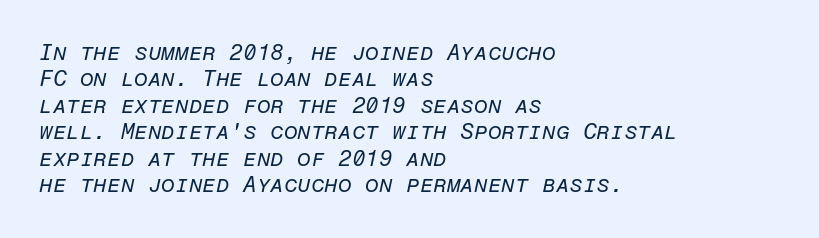
The lettering tilts uniformly, giving the passage an italic look. This is not heavy type; no bold has been used. Horizontal alignment here is leftward, the default for most running prose. Honestly, the letter spacing is just normal — you wouldn't notice it. Rule under the text: the space is simply empty.
